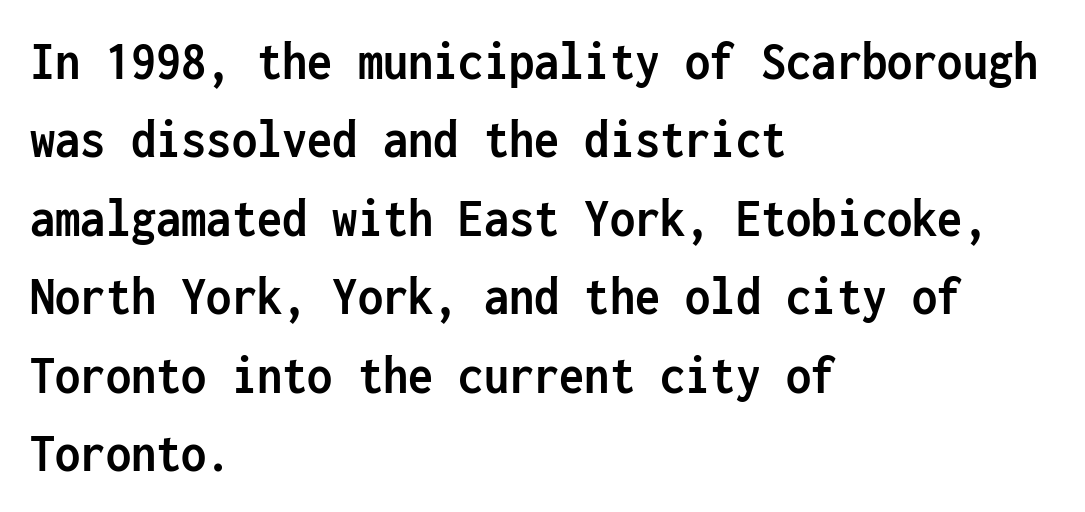
The image shows 56 px semibold, condensed sans-serif type, upright, monospaced; set left-aligned, normal line spacing (1.4x), normal letter spacing, not underlined; low stroke contrast and a medium x-height.
